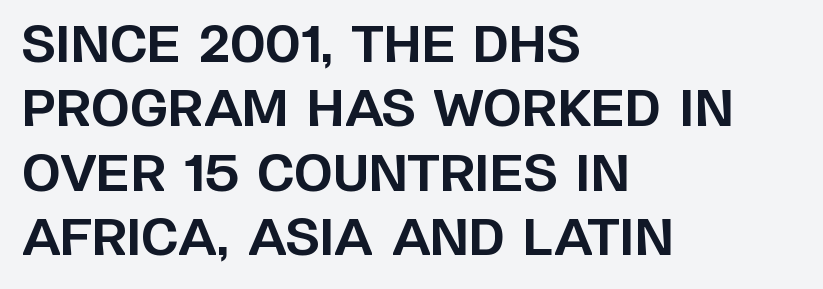
Q: Is the text bold? A: Yes.
Q: Is the text italic (slanted)? A: No, it is upright.
Q: Is the typeface a serif or a sans-serif typeface? A: Sans-serif.
Q: Is the text underlined? A: No.
Q: How is the paragraph aligned? A: Left-aligned.
Q: Is the spacing between letters normal or unusually wide? A: Normal.
Q: Is the spacing between lines tight, normal or loose? A: Normal.
Q: Width (condensed, normal, or wide)? A: Normal.
Q: Stroke contrast? A: Low.
Q: x-height? A: Large.
Q: Monospaced? A: No.
